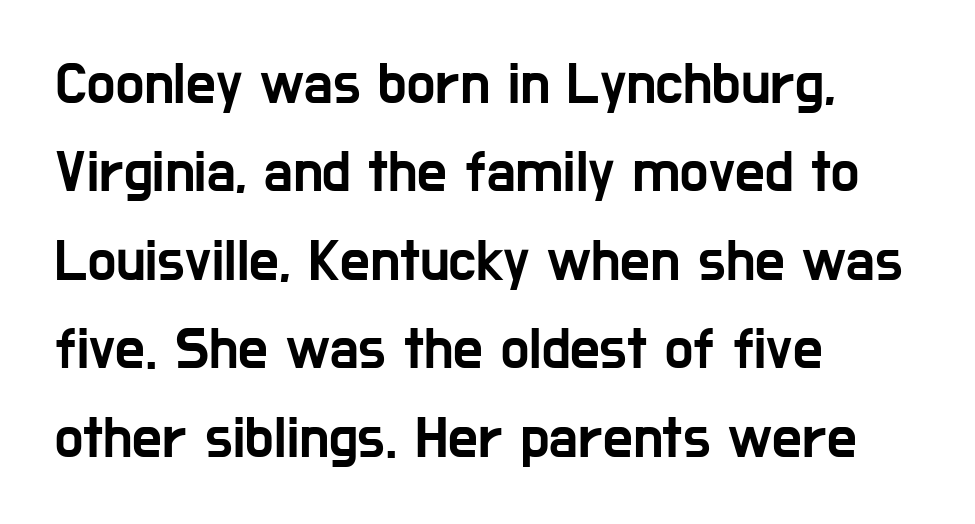
Regarding serifs, this sample does without them. In terms of posture, this sample is upright. A typesetter would call this proportional, since set widths differ per character. One glance says typical: line gaps are just what's usual.
